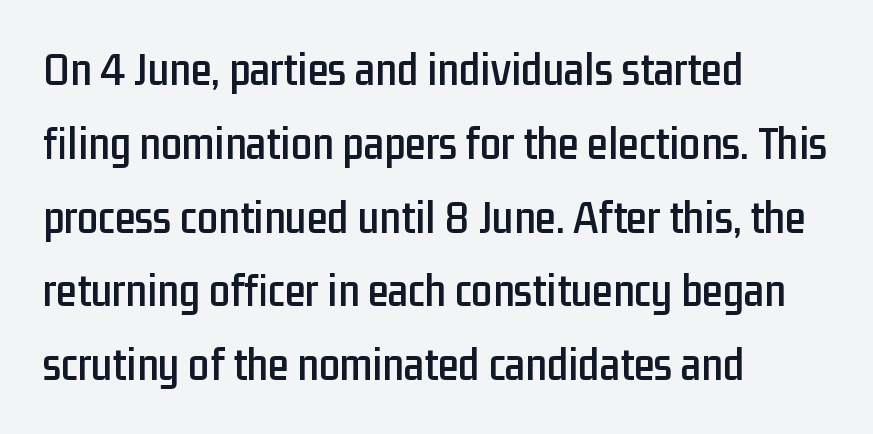
The rendering shows plain stroke endings on the letterforms — a sans-serif design. Varying glyph widths throughout — classic text-font behaviour. This rendering leaves character spacing at its baseline value. Designer's note — italics off, roman on.
